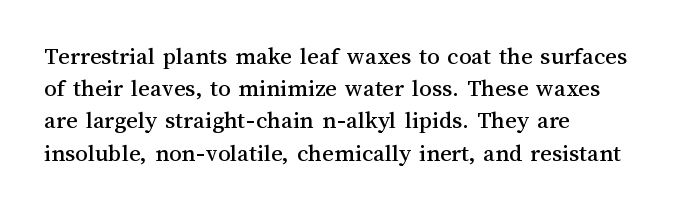
No italicization has been applied; the sample stays upright. This sample uses plain, unmodified letter spacing. Decoration check: the copy has no underline. The typesetter chose a ragged-right arrangement here. Interline gaps are of average width in this sample.
